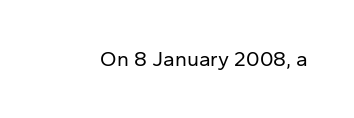
Q: Is the text bold? A: No.
Q: Is the text italic (slanted)? A: No, it is upright.
Q: Is the text underlined? A: No.
Q: Is the spacing between letters normal or unusually wide? A: Normal.
